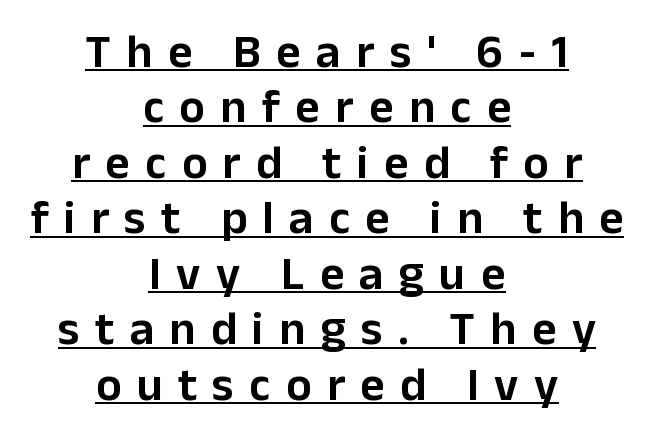
Check where the strokes stop: nothing finishes them off — pure sans. The type sits square on the baseline with zero lean. Is there an underline? Yes — a line sits under the letters. Which margin do the lines hug? Neither — every line sits in the middle. Character widths vary here, with narrow letters taking less room than wide ones. Look at the tracking — it's clearly loosened, letters drifting apart.
